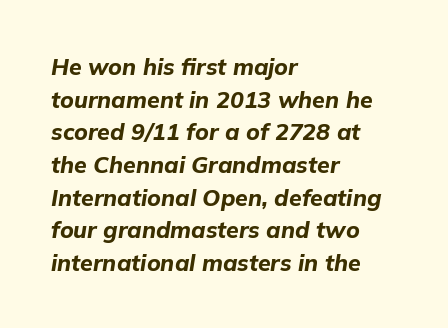
The rendering keeps characters at their native spacing. Plenty of ink on the page — the face is bold. Style check: oblique. Type without underlining. Leading matches the norm, producing a regular column. Caption: multi-line text, flush left, ragged right.
